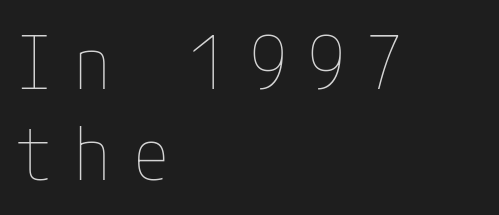
A roman cut, with each character standing at attention. Decoration check: the copy has no underline. In CSS terms this would be text-align: left. Stems here are at most as thick as an everyday book face. Vertically, the passage feels balanced, rows spaced as you'd expect. The face used here is rendered with a markedly widened letterfit.
